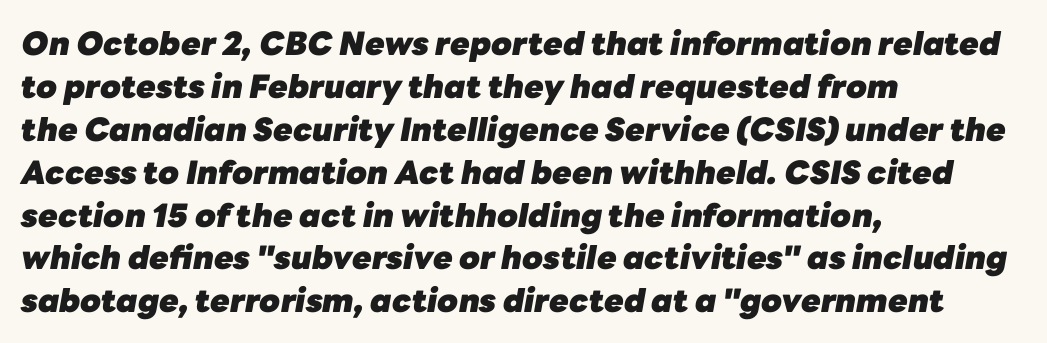
The image shows 32 px heavy type, italic (leaning right); set left-aligned, normal line spacing (1.34x), normal letter spacing, not underlined; low stroke contrast and a medium x-height.
